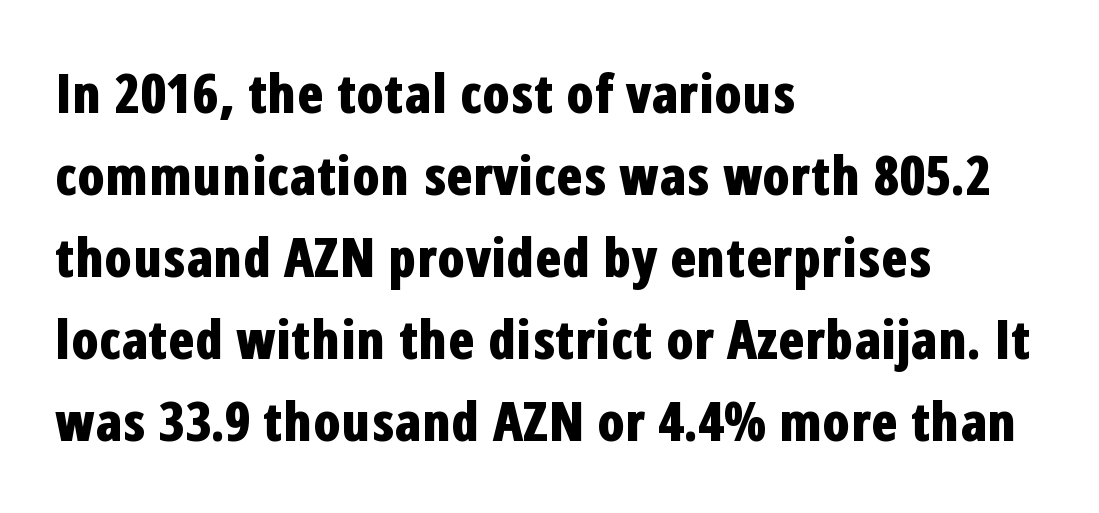
Q: Is the text bold? A: Yes.
Q: Is the text italic (slanted)? A: No, it is upright.
Q: Is the typeface a serif or a sans-serif typeface? A: Sans-serif.
Q: Is the text underlined? A: No.
Q: How is the paragraph aligned? A: Left-aligned.
Q: Is the spacing between letters normal or unusually wide? A: Normal.
Q: Is the spacing between lines tight, normal or loose? A: Normal.
Q: Width (condensed, normal, or wide)? A: Condensed.
Q: Stroke contrast? A: Low.
Q: x-height? A: Medium.
Q: Monospaced? A: No.
